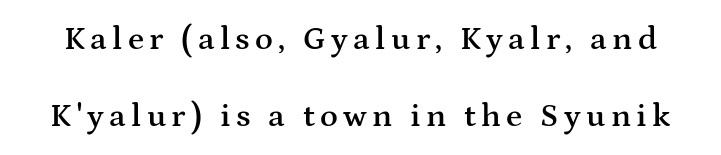
Q: Is the text bold? A: Semi-bold.
Q: Is the text italic (slanted)? A: No, it is upright.
Q: Is the typeface a serif or a sans-serif typeface? A: Serif.
Q: Is the text underlined? A: No.
Q: Is the spacing between lines tight, normal or loose? A: Loose.
Q: Width (condensed, normal, or wide)? A: Wide.
Q: Stroke contrast? A: Medium.
Q: x-height? A: Medium.
Q: Monospaced? A: No.
